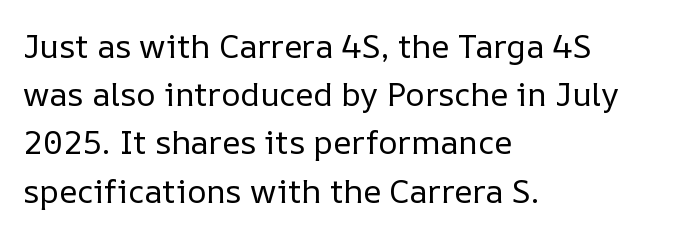
The image shows 33 px regular-weight type, upright; set left-aligned, normal line spacing (1.46x), normal letter spacing, not underlined; low stroke contrast and a medium x-height.
